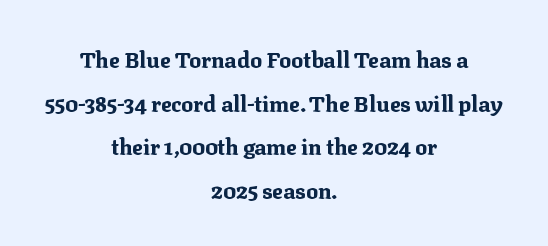
A full-strength bold gives these letters their thick strokes. It's the straight-up-and-down kind of type. The area under the type is left untouched. If you folded the block vertically in half, each line would mirror itself in length. The face used here is rendered with its standard letterfit.
